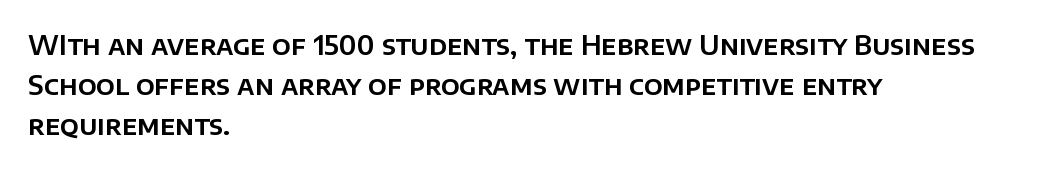
Q: Is the text italic (slanted)? A: No, it is upright.
Q: Is the text underlined? A: No.
Q: How is the paragraph aligned? A: Left-aligned.
Q: Is the spacing between letters normal or unusually wide? A: Normal.
Q: Is the spacing between lines tight, normal or loose? A: Normal.
